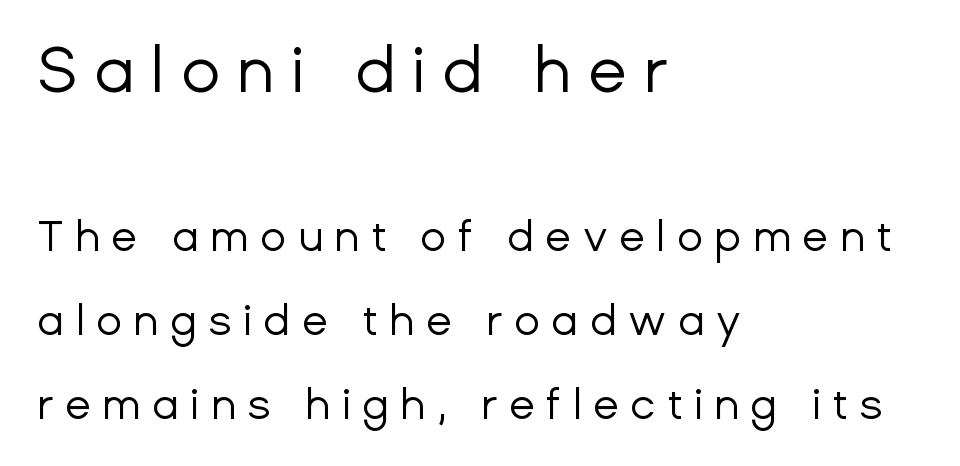
{"serif": "no", "italic": "no", "bold": "no", "weight": "regular", "width": "normal", "stroke_contrast": "low", "x_height": "medium", "monospaced": "no", "underline": "no", "align": "left", "line_spacing": "loose", "line_spacing_ratio": 1.96, "letter_spacing": "wide", "letter_spacing_em": 0.26, "larger_block": "first", "size_ratio": 1.49, "glyph_px": 64}
